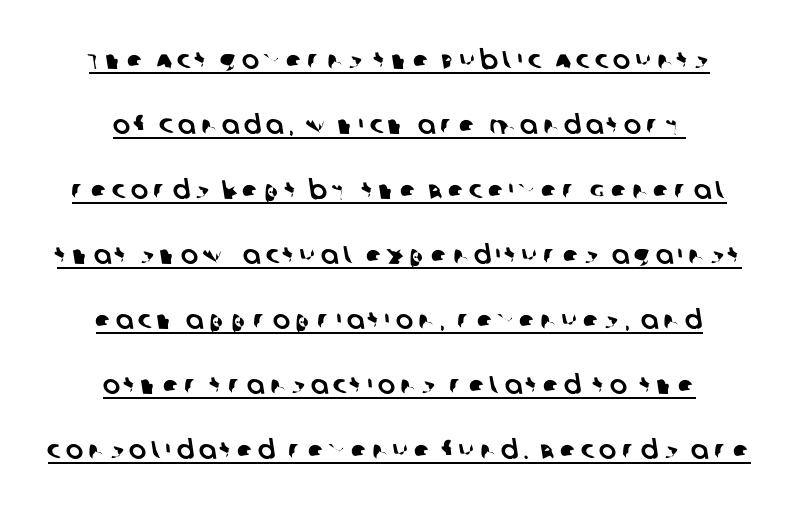
Honestly, the rows look like they've been pulled way apart. Is the block centered? Yes — each line is placed symmetrically about the middle. Compared with undecorated copy, this sample adds a rule below the words.
